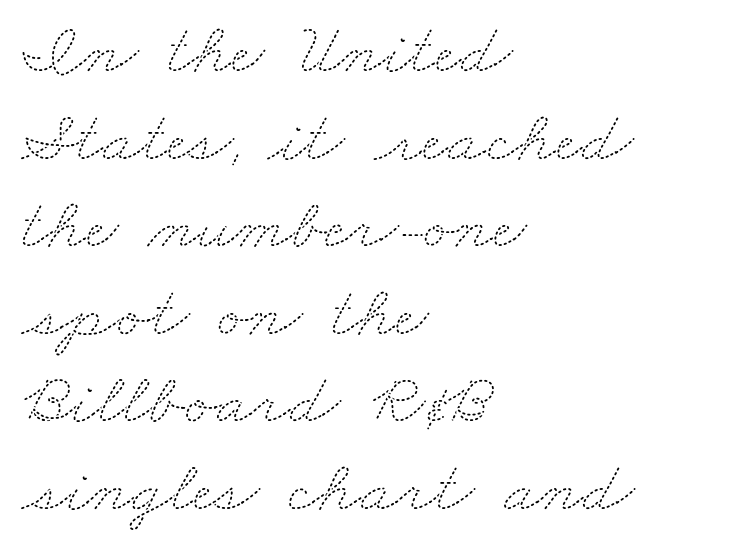
Is this a heavy cut? Hardly; it is regular or lighter. In terms of letterspacing, this is plain default setting. Check under the words: just untouched page. Character widths vary here, with narrow letters taking less room than wide ones.
